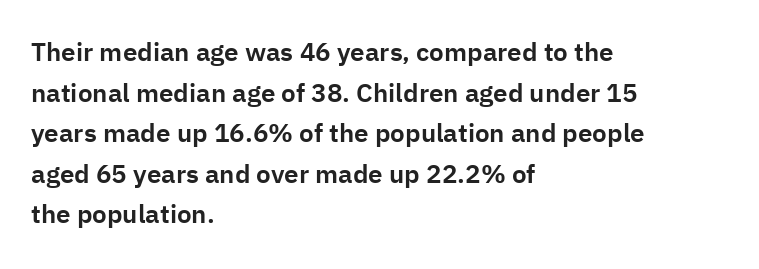
This rendering features lettering with no underline. How are the letters spaced? Ordinarily, with no added tracking. The setting favours the left margin, as ordinary paragraphs usually do. Does the lettering tilt? It doesn't — this is upright. Summary of vertical rhythm: regular, with standard interline spacing.
